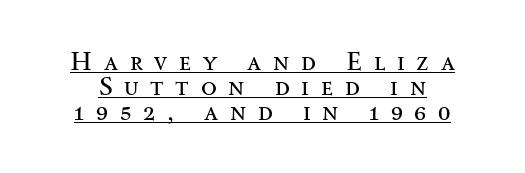
The image shows 26 px text type, upright; set tight line spacing (0.97x), unusually wide letter spacing (+0.45 em), underlined.
